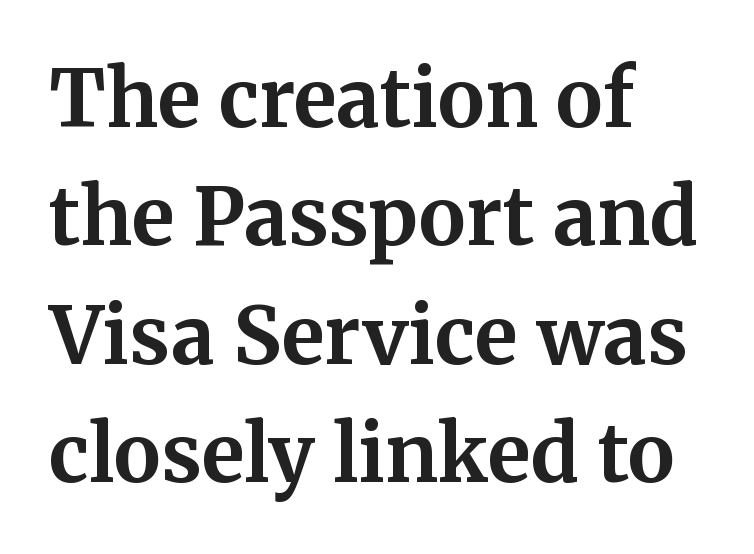
{"serif": "yes", "italic": "no", "bold": "yes", "weight": "bold", "width": "normal", "stroke_contrast": "medium", "x_height": "medium", "monospaced": "no", "underline": "no", "align": "left", "line_spacing": "normal", "line_spacing_ratio": 1.5, "letter_spacing": "normal", "letter_spacing_em": 0.0, "glyph_px": 79}
